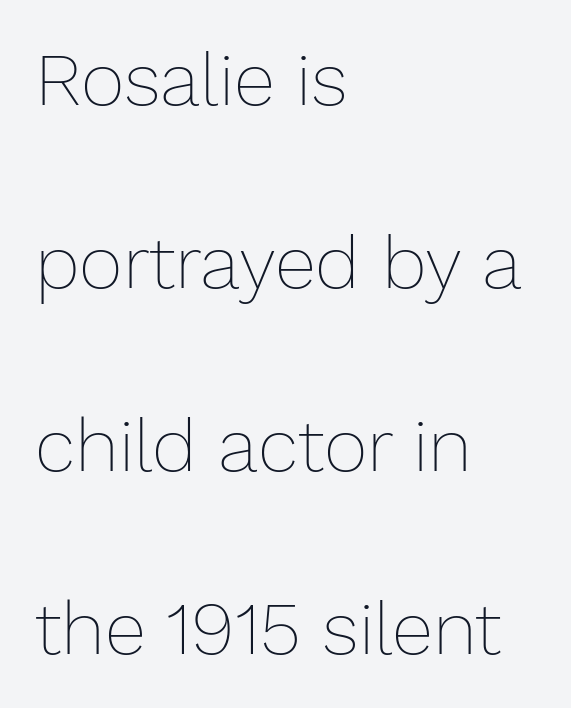
The image shows 75 px thin type, upright; set left-aligned, loose line spacing (2.44x), normal letter spacing, not underlined; low stroke contrast and a medium x-height.
